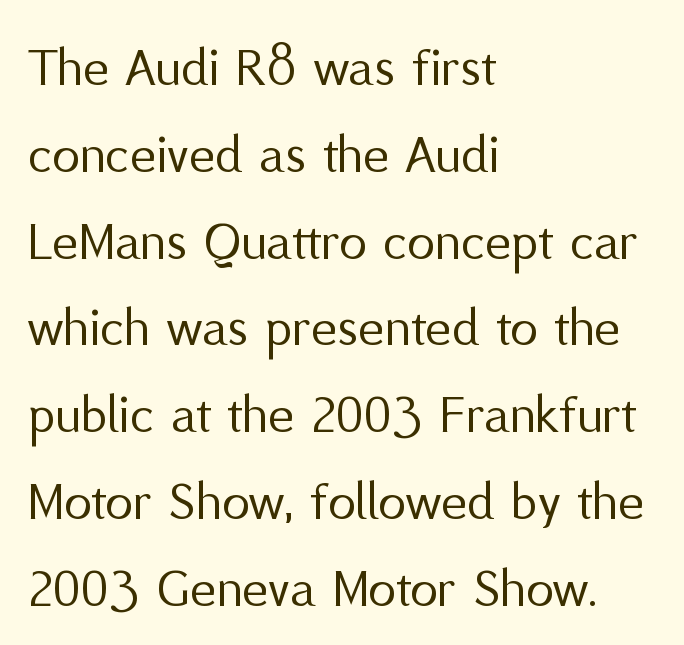
{"serif": "no", "italic": "no", "bold": "no", "weight": "regular", "width": "normal", "stroke_contrast": "medium", "x_height": "medium", "monospaced": "no", "underline": "no", "align": "left", "line_spacing": "normal", "line_spacing_ratio": 1.55, "letter_spacing": "normal", "letter_spacing_em": 0.0, "glyph_px": 56}
